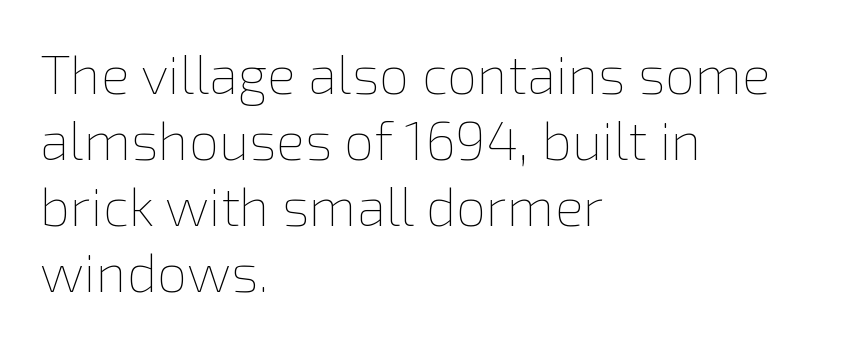
Honestly, there is no underline to notice here at all. Compared with a centered layout, this one pins lines to the left instead. Here the designer chose a conventional face with non-uniform glyph widths. If you drew a line through each stem, it would be perfectly vertical. Compared with typical body copy, the letter spacing here is the same. This reads as an unemphasized weight, regular at the heaviest.
